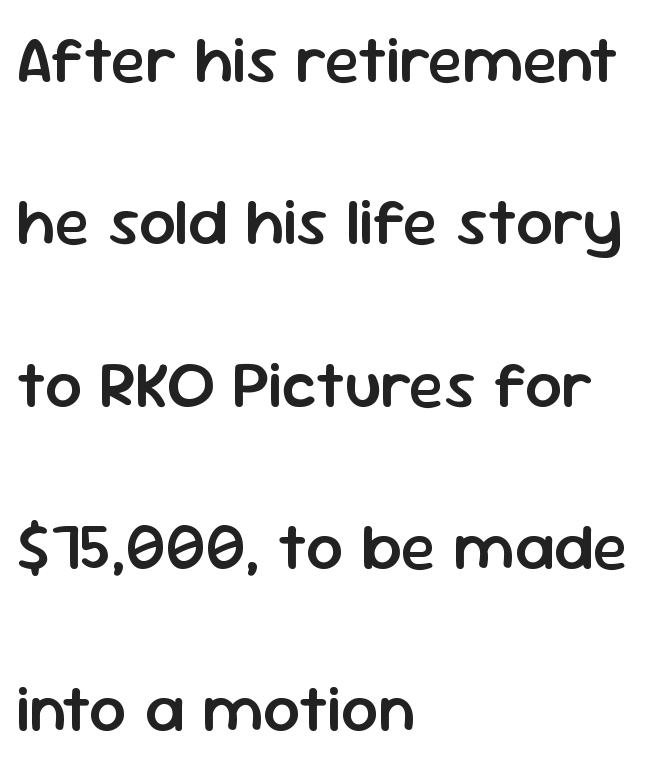
The image shows 66 px semibold sans-serif type, upright; set left-aligned, loose line spacing (2.46x), normal letter spacing, not underlined; low stroke contrast and a medium x-height.
